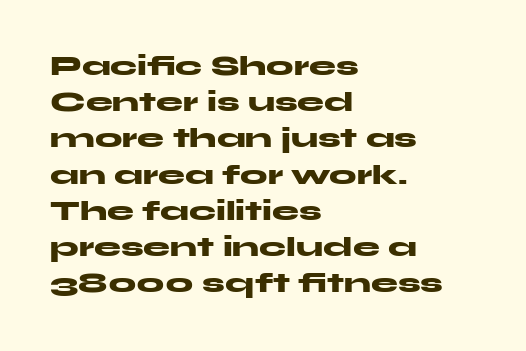
Q: Is the text bold? A: Yes.
Q: Is the text italic (slanted)? A: No, it is upright.
Q: Is the text underlined? A: No.
Q: How is the paragraph aligned? A: Left-aligned.
Q: Is the spacing between letters normal or unusually wide? A: Normal.
Q: Is the spacing between lines tight, normal or loose? A: Normal.
